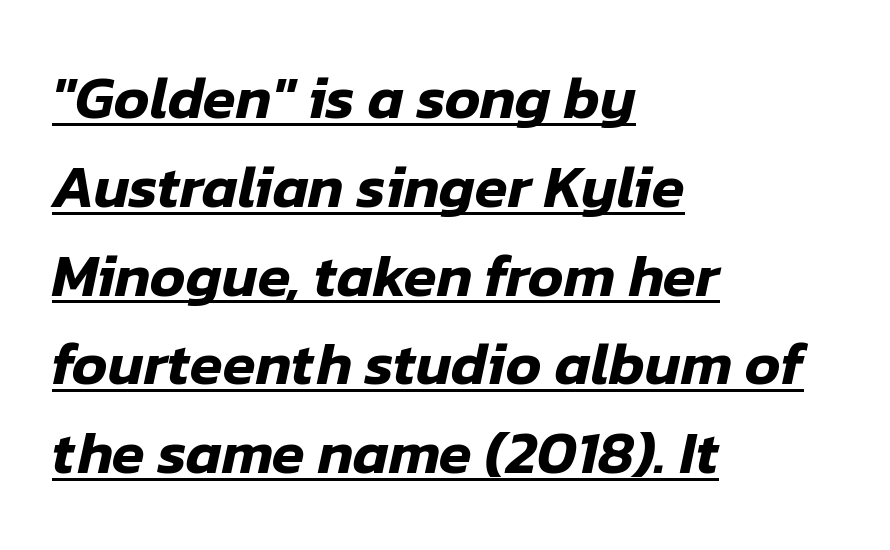
Q: Is the text italic (slanted)? A: Yes, it leans right by about 12 degrees.
Q: Is the text underlined? A: Yes.
Q: How is the paragraph aligned? A: Left-aligned.
Q: Is the spacing between letters normal or unusually wide? A: Normal.
Q: Is the spacing between lines tight, normal or loose? A: Normal.
Q: Width (condensed, normal, or wide)? A: Normal.
Q: Stroke contrast? A: Low.
Q: x-height? A: Medium.
Q: Monospaced? A: No.
